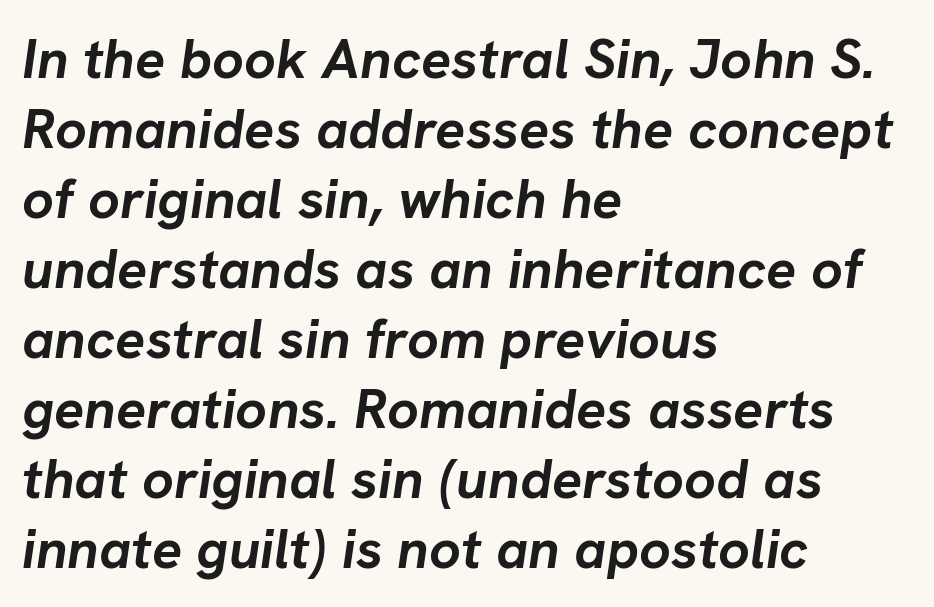
Each letter keeps its own natural width here, so spacing adapts to shape. Quick note: underline off. A full-strength bold gives these letters their thick strokes. The tracking reads as untouched default to a designer's eye.
